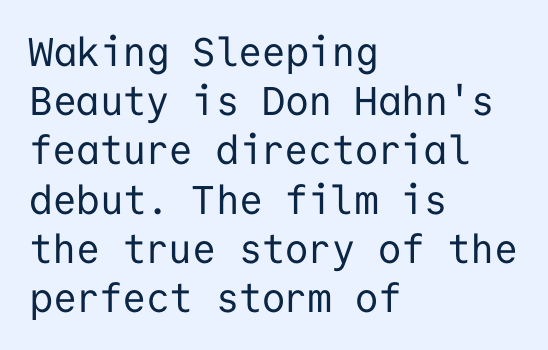
{"serif": "no", "italic": "no", "bold": "no", "weight": "regular", "width": "normal", "stroke_contrast": "low", "x_height": "medium", "monospaced": "yes", "underline": "no", "align": "left", "line_spacing_ratio": 1.23, "letter_spacing": "normal", "letter_spacing_em": 0.0, "glyph_px": 40}
